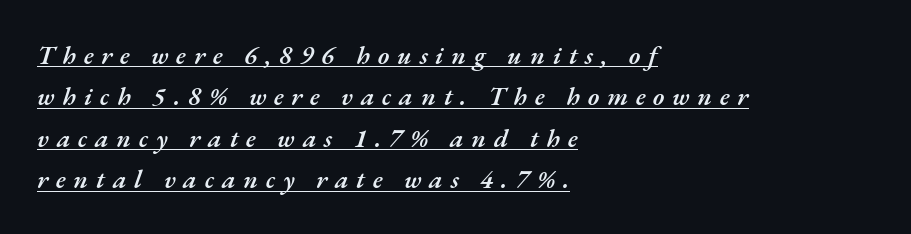
The image shows 26 px text type, italic (leaning right); set left-aligned, normal line spacing (1.59x), unusually wide letter spacing (+0.3 em), underlined.
